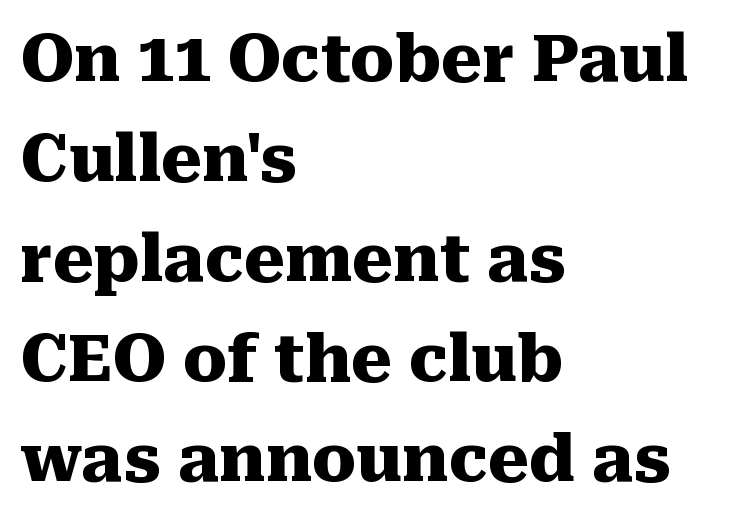
{"serif": "yes", "italic": "no", "bold": "yes", "weight": "heavy", "width": "normal", "stroke_contrast": "medium", "x_height": "medium", "monospaced": "no", "underline": "no", "align": "left", "line_spacing": "normal", "line_spacing_ratio": 1.54, "letter_spacing": "normal", "letter_spacing_em": 0.0, "glyph_px": 65}
